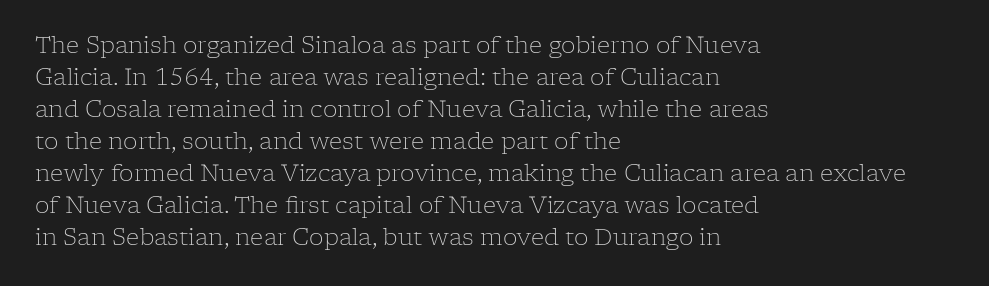
{"italic": "no", "bold": "no", "underline": "no", "align": "left", "line_spacing": "normal", "line_spacing_ratio": 1.39, "letter_spacing": "normal", "letter_spacing_em": 0.0, "glyph_px": 23}
